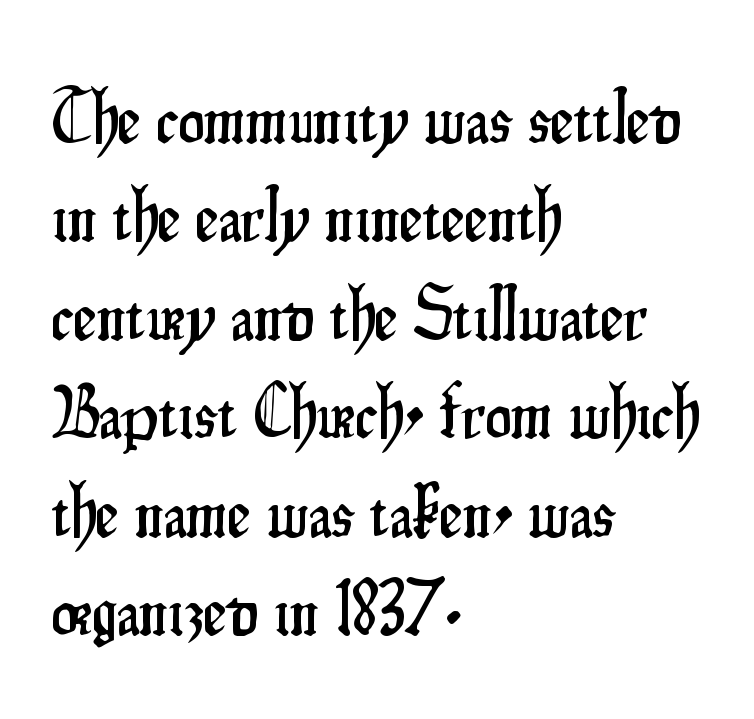
Q: Is the text italic (slanted)? A: No, it is upright.
Q: Is the typeface a serif or a sans-serif typeface? A: Sans-serif.
Q: Is the text underlined? A: No.
Q: How is the paragraph aligned? A: Left-aligned.
Q: Is the spacing between letters normal or unusually wide? A: Normal.
Q: Is the spacing between lines tight, normal or loose? A: Normal.
Q: Width (condensed, normal, or wide)? A: Condensed.
Q: Stroke contrast? A: Low.
Q: x-height? A: Small.
Q: Monospaced? A: No.
